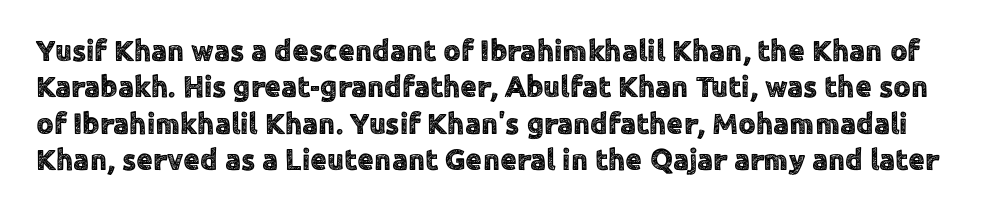
The image shows 30 px sans-serif type, upright; set line spacing 1.21x, normal letter spacing, not underlined; a medium x-height.
